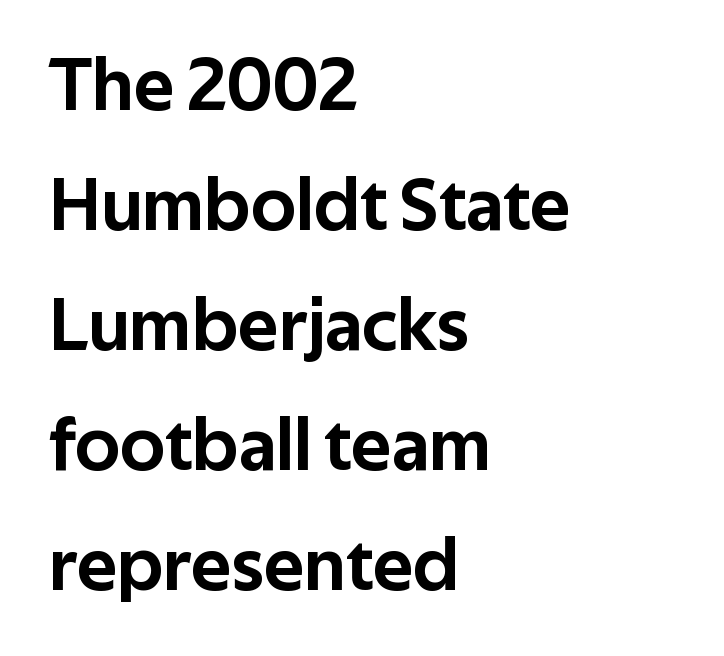
Q: Is the text italic (slanted)? A: No, it is upright.
Q: Is the typeface a serif or a sans-serif typeface? A: Sans-serif.
Q: Is the text underlined? A: No.
Q: How is the paragraph aligned? A: Left-aligned.
Q: Is the spacing between letters normal or unusually wide? A: Normal.
Q: Is the spacing between lines tight, normal or loose? A: Normal.
Q: Width (condensed, normal, or wide)? A: Normal.
Q: Stroke contrast? A: Low.
Q: x-height? A: Medium.
Q: Monospaced? A: No.
